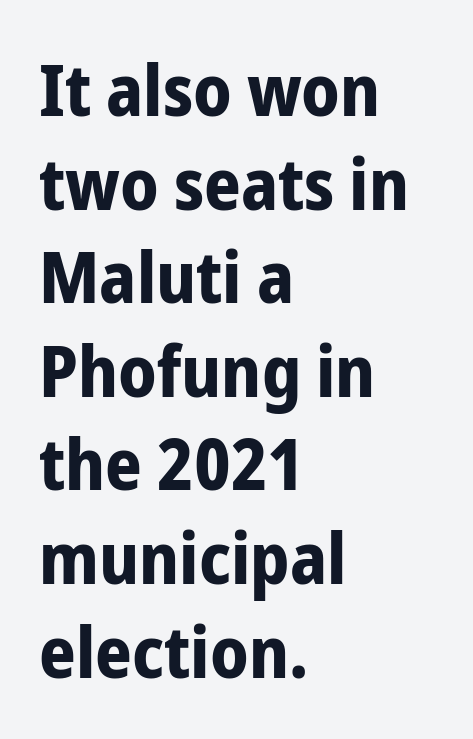
The image shows 72 px bold, condensed sans-serif type, upright; set left-aligned, normal line spacing (1.3x), normal letter spacing, not underlined; low stroke contrast and a medium x-height.
